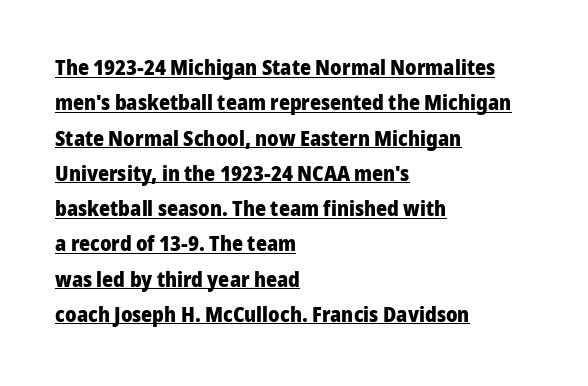
The image shows 21 px bold type, upright; set left-aligned, normal line spacing (1.68x), normal letter spacing, underlined.
